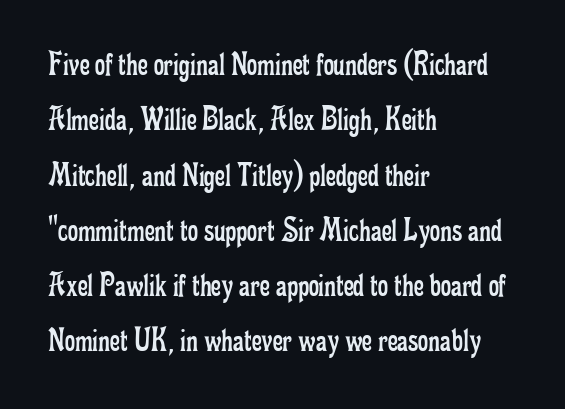
The image shows 35 px regular-weight, condensed serif type, upright; set left-aligned, normal line spacing (1.58x), normal letter spacing, not underlined; low stroke contrast and a small x-height.
